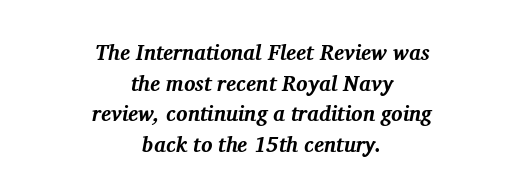
The image shows 21 px bold type, italic (leaning right); set centered, normal line spacing (1.46x), normal letter spacing, not underlined.
